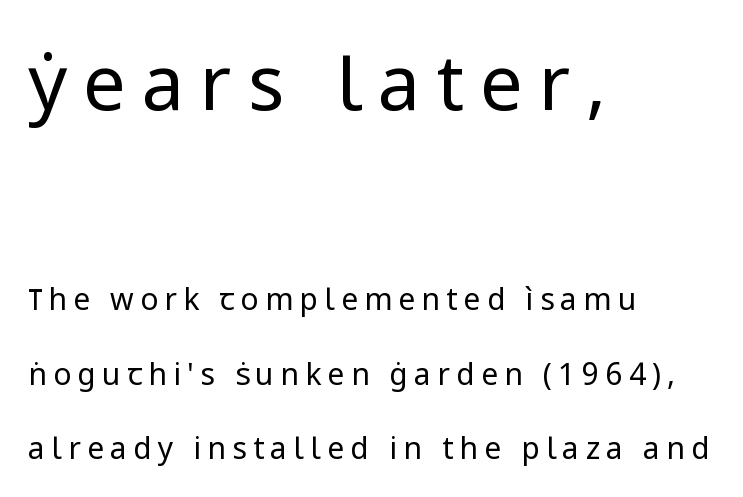
The image shows 76 px regular-weight sans-serif type, upright; set left-aligned, loose line spacing (2.48x), unusually wide letter spacing (+0.21 em), not underlined; the first (top) block is 2.53x larger; low stroke contrast and a medium x-height.
